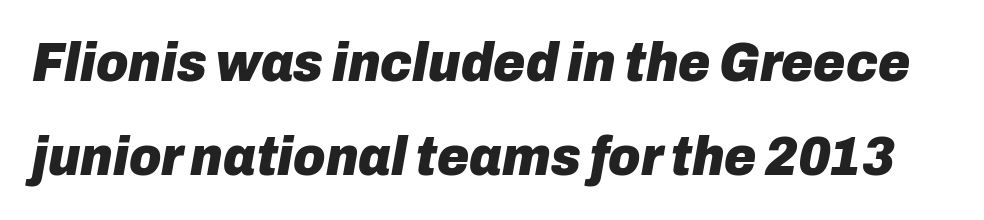
{"italic": "yes", "lean": "right", "slant_degrees": 10, "bold": "yes", "weight": "heavy", "width": "normal", "stroke_contrast": "low", "x_height": "medium", "monospaced": "no", "underline": "no", "line_spacing_ratio": 1.71, "letter_spacing": "normal", "letter_spacing_em": 0.0, "glyph_px": 55}
